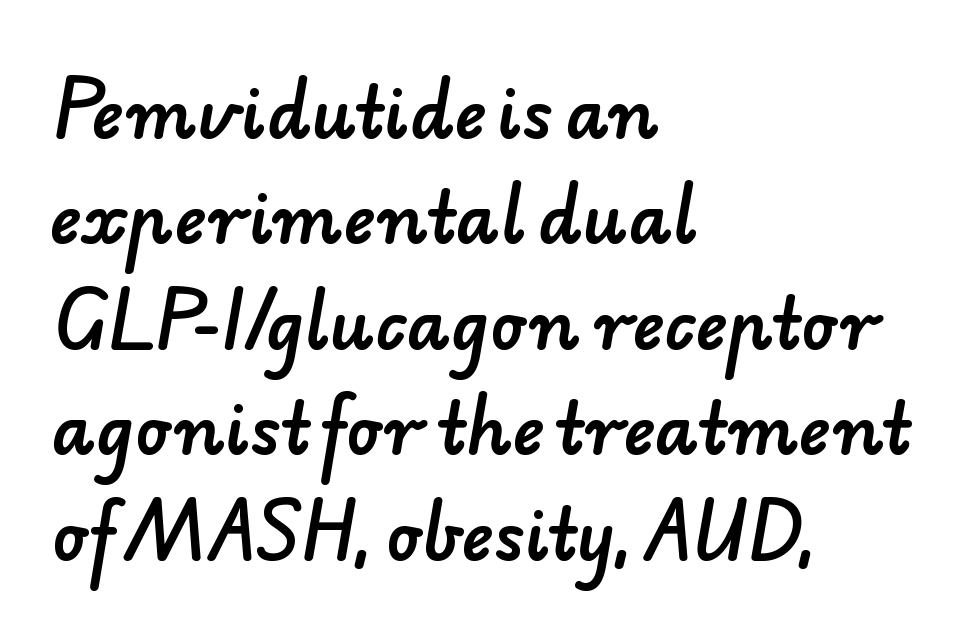
{"serif": "no", "width": "normal", "stroke_contrast": "low", "x_height": "small", "monospaced": "no", "underline": "no", "align": "left", "line_spacing": "normal", "line_spacing_ratio": 1.55, "letter_spacing": "normal", "letter_spacing_em": 0.0, "glyph_px": 68}
